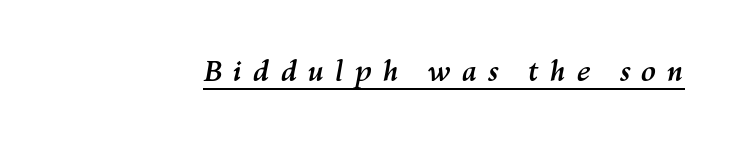
{"italic": "yes", "lean": "right", "slant_degrees": 10, "bold": "yes", "weight": "semibold", "width": "normal", "stroke_contrast": "medium", "x_height": "medium", "monospaced": "no", "underline": "yes", "letter_spacing": "wide", "letter_spacing_em": 0.38, "glyph_px": 28}
